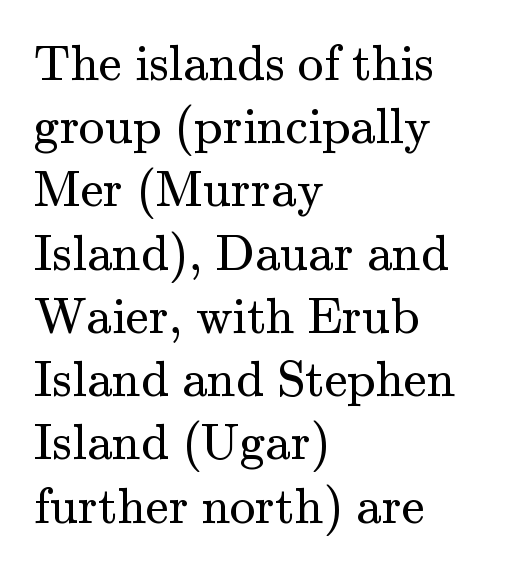
The image shows 51 px regular-weight serif type, upright; set left-aligned, line spacing 1.24x, normal letter spacing, not underlined; medium stroke contrast and a small x-height.
